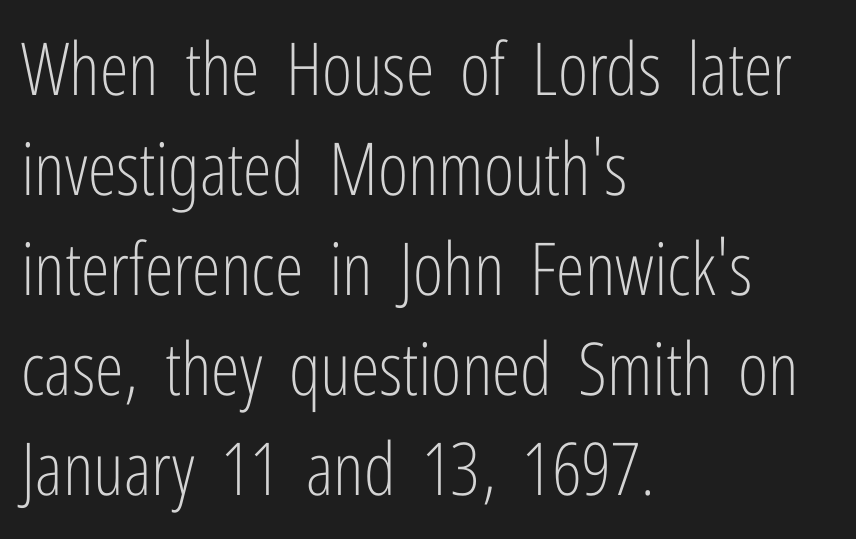
The paragraph shown leans on its left margin. The space between consecutive lines is moderate. In terms of letterspacing, this is plain default setting. Letterform terminals end flat and unadorned throughout the passage. The typeface has the unassuming heft of standard copy or less.
